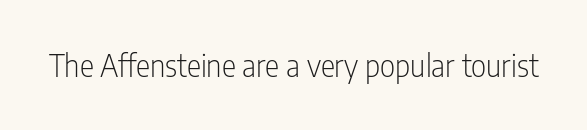
Q: Is the text bold? A: No.
Q: Is the text italic (slanted)? A: No, it is upright.
Q: Is the typeface a serif or a sans-serif typeface? A: Sans-serif.
Q: Is the text underlined? A: No.
Q: Is the spacing between letters normal or unusually wide? A: Normal.
Q: Width (condensed, normal, or wide)? A: Condensed.
Q: Stroke contrast? A: Low.
Q: x-height? A: Medium.
Q: Monospaced? A: No.
